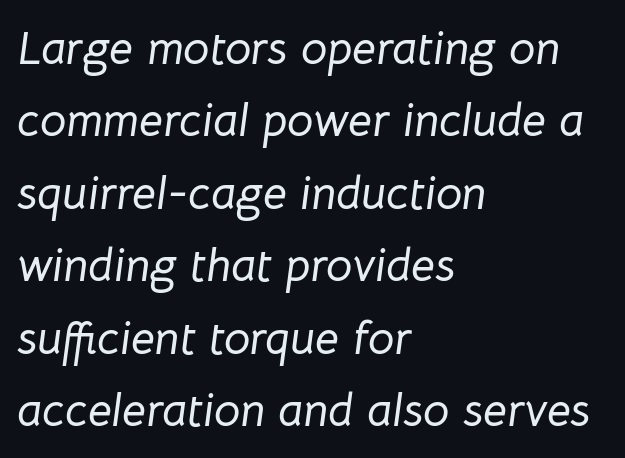
Notice how descenders clear the ascenders below comfortably — that's standard leading. One-word summary of the alignment: left. Clear beneath every line of the passage. Looks like regular typesetting: each glyph gets only the width it needs.
